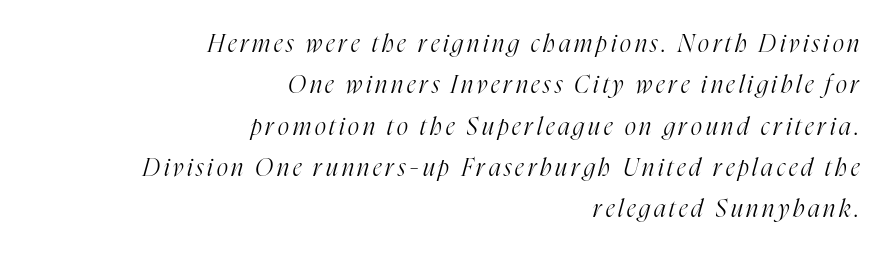
The image shows 24 px text type, italic (leaning right); set right-aligned, line spacing 1.72x, not underlined.
